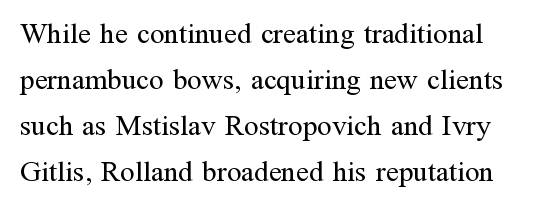
Characters follow at the spacing the type designer built in. The face used here is proportionally spaced, like ordinary book or web type. The space directly below the letters is spotless. The weight tops out at a normal text grade. How would I describe the line gaps? Plain and ordinary.
